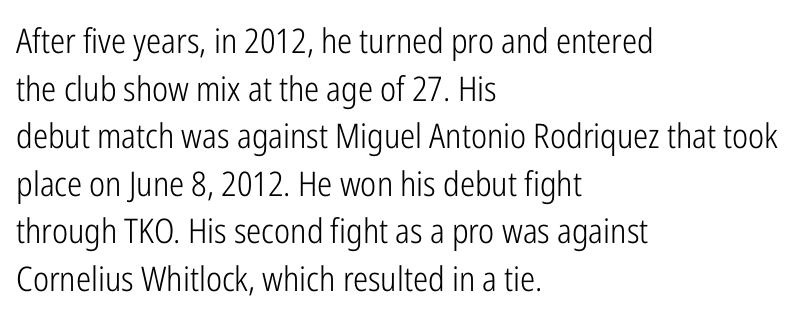
The image shows 34 px light, condensed sans-serif type, upright; set left-aligned, normal line spacing (1.4x), normal letter spacing, not underlined; low stroke contrast and a medium x-height.
